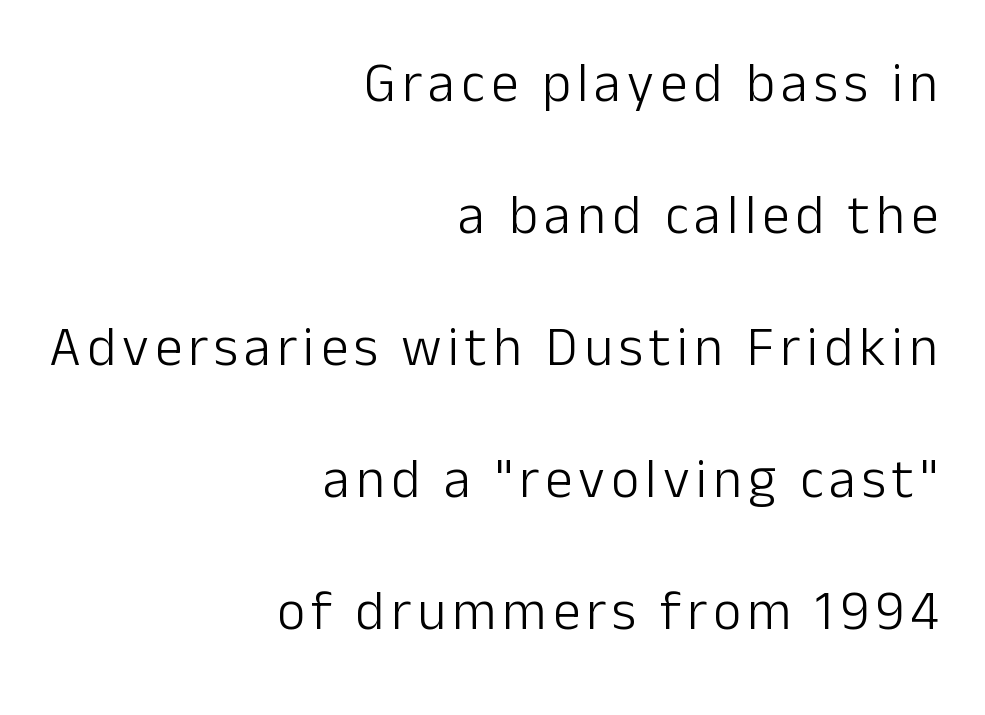
The image shows 55 px light sans-serif type, upright; set right-aligned, loose line spacing (2.4x), not underlined; low stroke contrast and a medium x-height.
